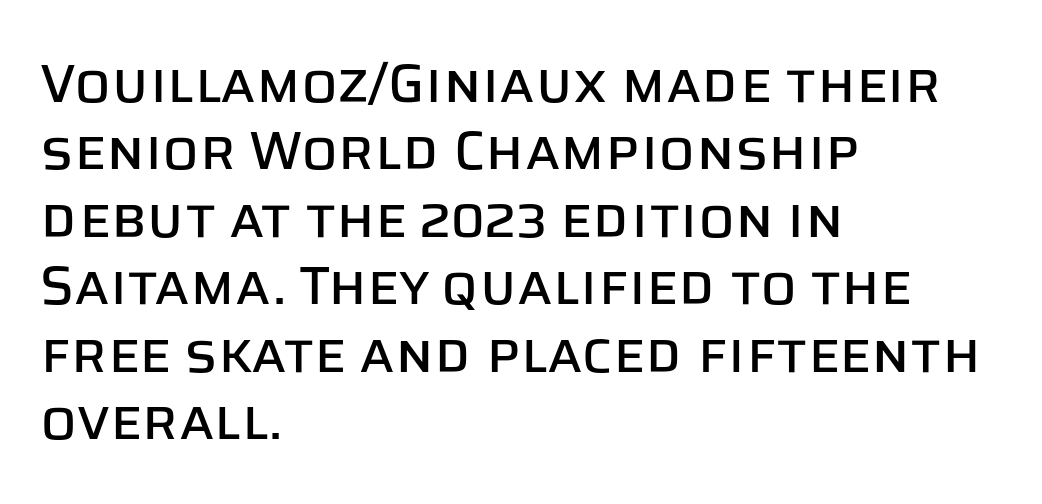
{"serif": "no", "italic": "no", "width": "normal", "stroke_contrast": "low", "x_height": "large", "monospaced": "no", "underline": "no", "align": "left", "line_spacing": "normal", "line_spacing_ratio": 1.25, "letter_spacing": "normal", "letter_spacing_em": 0.0, "glyph_px": 54}
